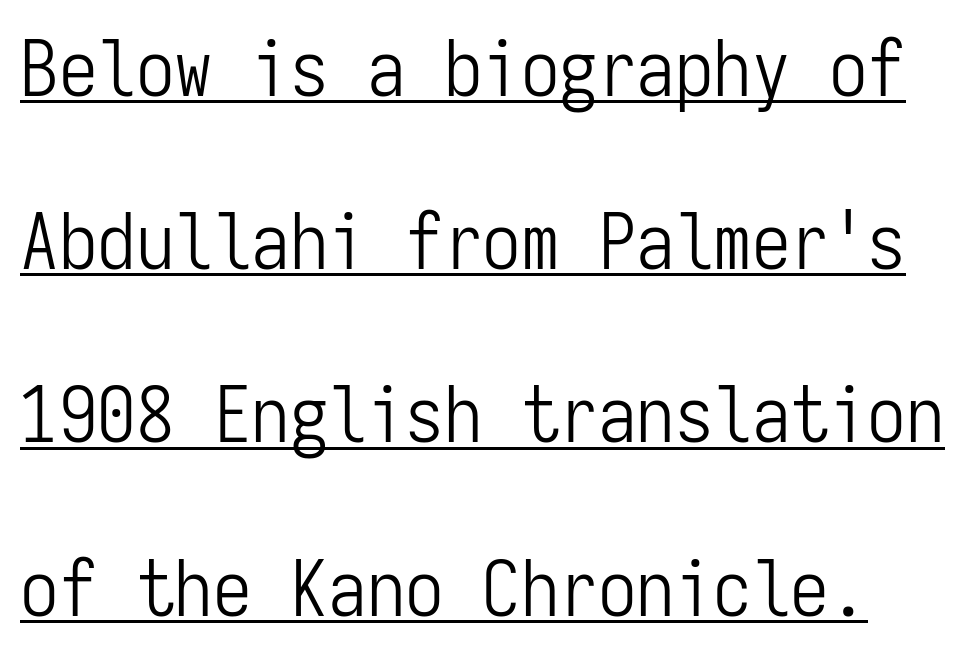
The image shows 77 px light, condensed sans-serif type, upright, monospaced; set loose line spacing (2.25x), normal letter spacing, underlined; low stroke contrast and a medium x-height.
